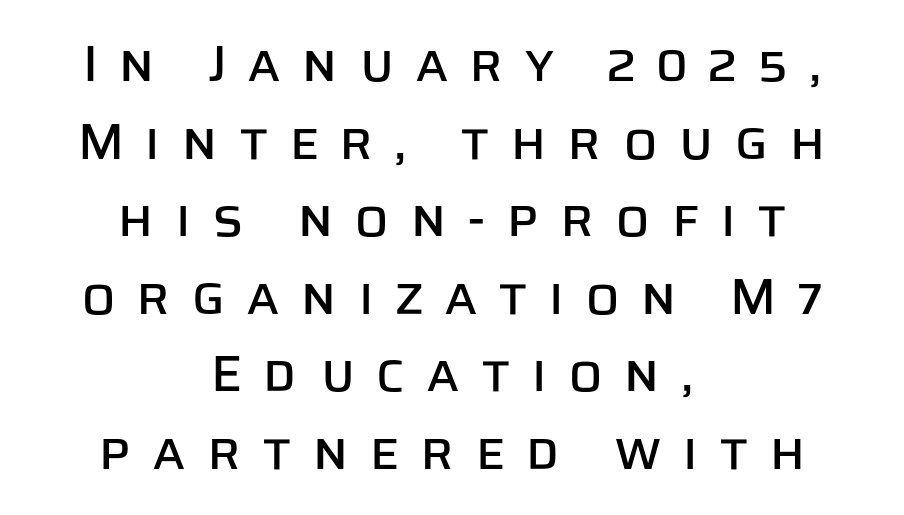
Q: Is the text italic (slanted)? A: No, it is upright.
Q: Is the typeface a serif or a sans-serif typeface? A: Sans-serif.
Q: Is the text underlined? A: No.
Q: How is the paragraph aligned? A: Centered.
Q: Is the spacing between letters normal or unusually wide? A: Unusually wide.
Q: Is the spacing between lines tight, normal or loose? A: Normal.
Q: Width (condensed, normal, or wide)? A: Normal.
Q: Stroke contrast? A: Low.
Q: x-height? A: Large.
Q: Monospaced? A: No.
